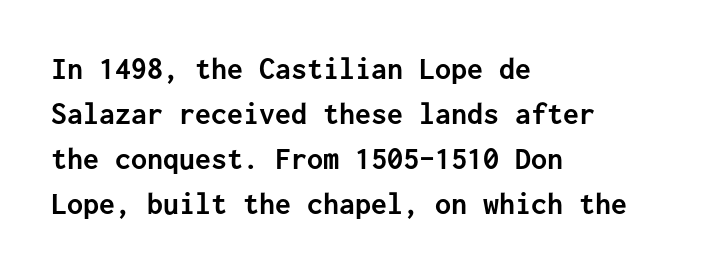
Q: Is the text bold? A: Yes.
Q: Is the text italic (slanted)? A: No, it is upright.
Q: Is the typeface a serif or a sans-serif typeface? A: Sans-serif.
Q: Is the text underlined? A: No.
Q: How is the paragraph aligned? A: Left-aligned.
Q: Is the spacing between letters normal or unusually wide? A: Normal.
Q: Is the spacing between lines tight, normal or loose? A: Normal.
Q: Width (condensed, normal, or wide)? A: Normal.
Q: Stroke contrast? A: Low.
Q: x-height? A: Medium.
Q: Monospaced? A: Yes.
